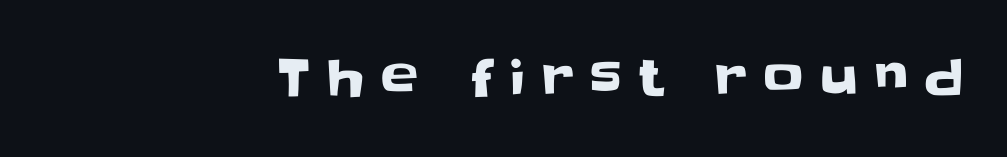
Q: Is the text italic (slanted)? A: No, it is upright.
Q: Is the typeface a serif or a sans-serif typeface? A: Sans-serif.
Q: Is the text underlined? A: No.
Q: How is the paragraph aligned? A: Right-aligned.
Q: Is the spacing between letters normal or unusually wide? A: Unusually wide.
Q: Width (condensed, normal, or wide)? A: Normal.
Q: Stroke contrast? A: Low.
Q: x-height? A: Large.
Q: Monospaced? A: No.
